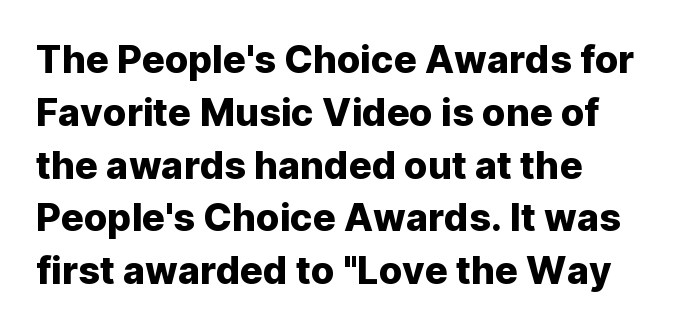
The image shows 38 px sans-serif type, upright; set normal line spacing (1.39x), normal letter spacing, not underlined; low stroke contrast and a medium x-height.
